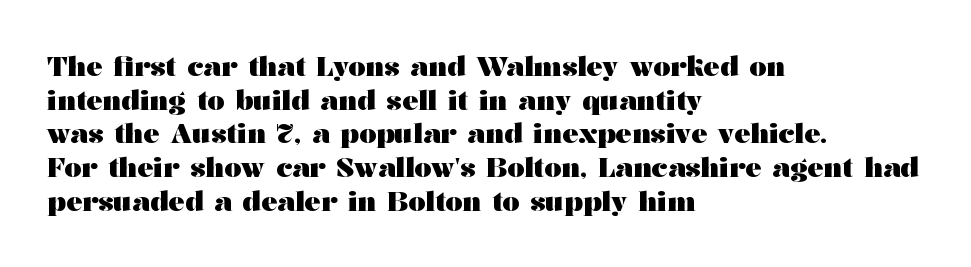
Q: Is the text bold? A: Yes.
Q: Is the text italic (slanted)? A: No, it is upright.
Q: Is the text underlined? A: No.
Q: How is the paragraph aligned? A: Left-aligned.
Q: Is the spacing between letters normal or unusually wide? A: Normal.
Q: Is the spacing between lines tight, normal or loose? A: Normal.
